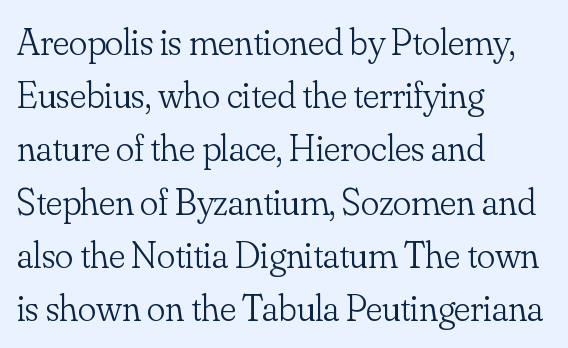
{"serif": "yes", "italic": "no", "bold": "no", "weight": "light", "width": "normal", "stroke_contrast": "low", "x_height": "small", "monospaced": "no", "underline": "no", "align": "left", "line_spacing": "normal", "line_spacing_ratio": 1.4, "letter_spacing": "normal", "letter_spacing_em": 0.0, "glyph_px": 38}
